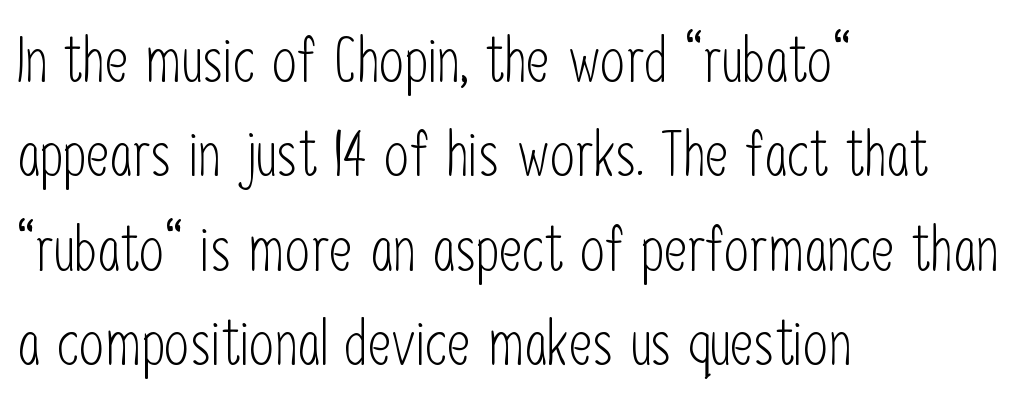
Is the block centered? No — it sits flush against the left margin. Default kerning and tracking; the words read as compact shapes. Beneath every word, the page is bare. The passage shown is not bold in any degree. The rendering uses a moderate line-height, typical for paragraphs.
